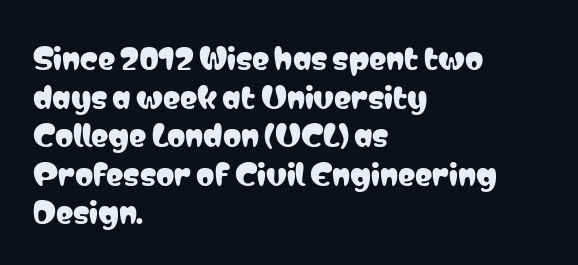
The image shows 29 px condensed sans-serif type, upright; set left-aligned, normal line spacing (1.33x), normal letter spacing, not underlined; low stroke contrast and a medium x-height.
